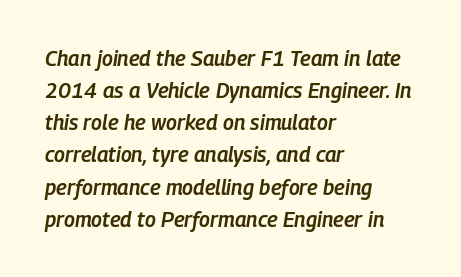
{"italic": "yes", "lean": "right", "slant_degrees": 9, "bold": "semi", "underline": "no", "align": "left", "line_spacing": "normal", "line_spacing_ratio": 1.53, "letter_spacing": "normal", "letter_spacing_em": 0.0, "glyph_px": 21}
